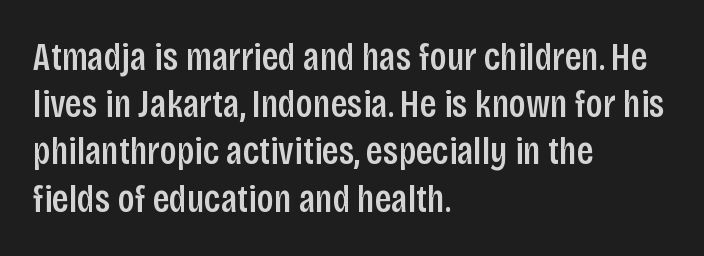
These words are printed semibold, heavier than regular yet not bold. Teacher's note: observe the even left margin — that is flush-left alignment. Note the varied advance widths — an 'i' is clearly narrower than an 'm'. Every stem runs plumb, perpendicular to the baseline.
